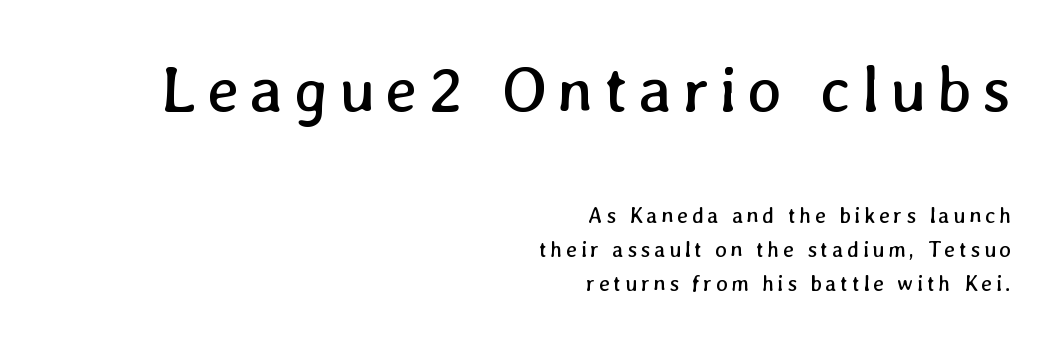
The baseline area is clear. The weight would be labelled regular, book, light, or lighter still. Visually the block forms a straight wall on the right and a jagged coastline on the left. In this sample the first text group is rendered at the bigger scale.
